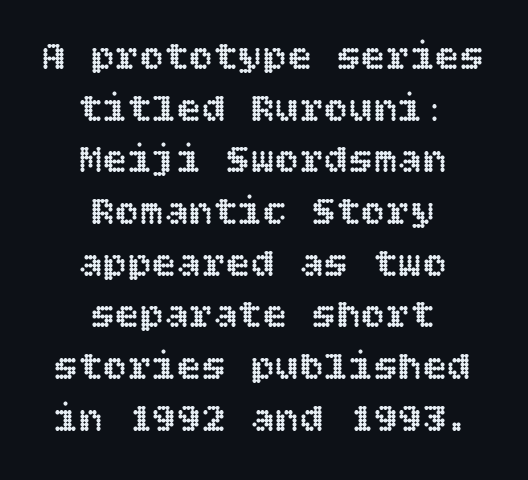
{"italic": "no", "width": "normal", "x_height": "large", "underline": "no", "align": "center", "line_spacing": "normal", "line_spacing_ratio": 1.26, "letter_spacing": "normal", "letter_spacing_em": 0.0, "glyph_px": 41}
